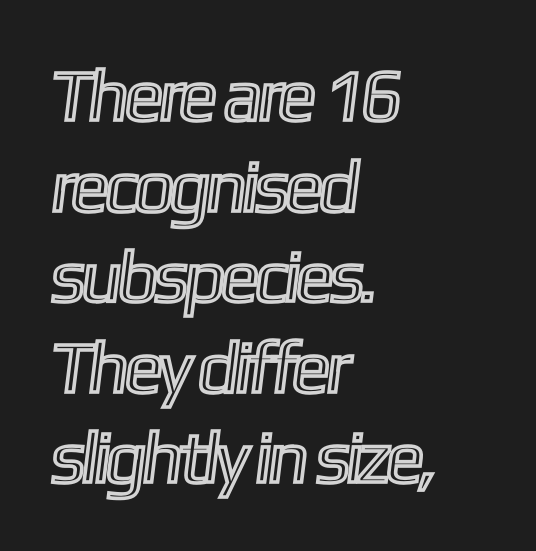
Q: Is the text underlined? A: No.
Q: How is the paragraph aligned? A: Left-aligned.
Q: Is the spacing between letters normal or unusually wide? A: Normal.
Q: Width (condensed, normal, or wide)? A: Condensed.
Q: x-height? A: Medium.
Q: Monospaced? A: No.
